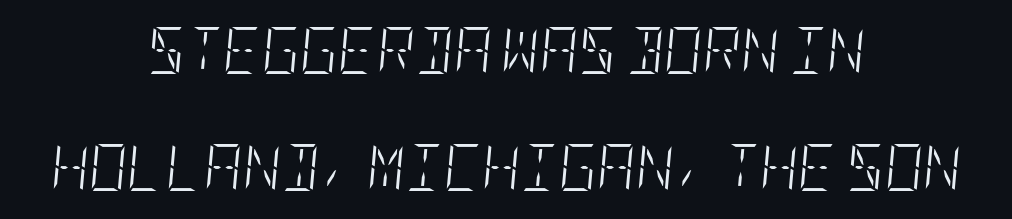
The image shows 47 px light, condensed type, italic (leaning right); set centered, loose line spacing (2.49x), normal letter spacing, not underlined; low stroke contrast and a large x-height.
